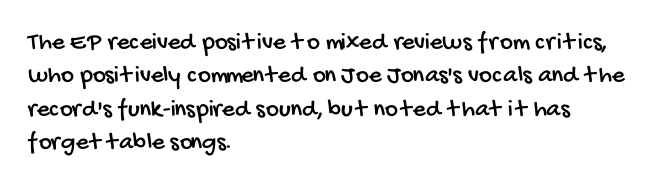
{"underline": "no", "align": "left", "line_spacing": "normal", "line_spacing_ratio": 1.34, "letter_spacing": "normal", "letter_spacing_em": 0.0, "glyph_px": 25}
